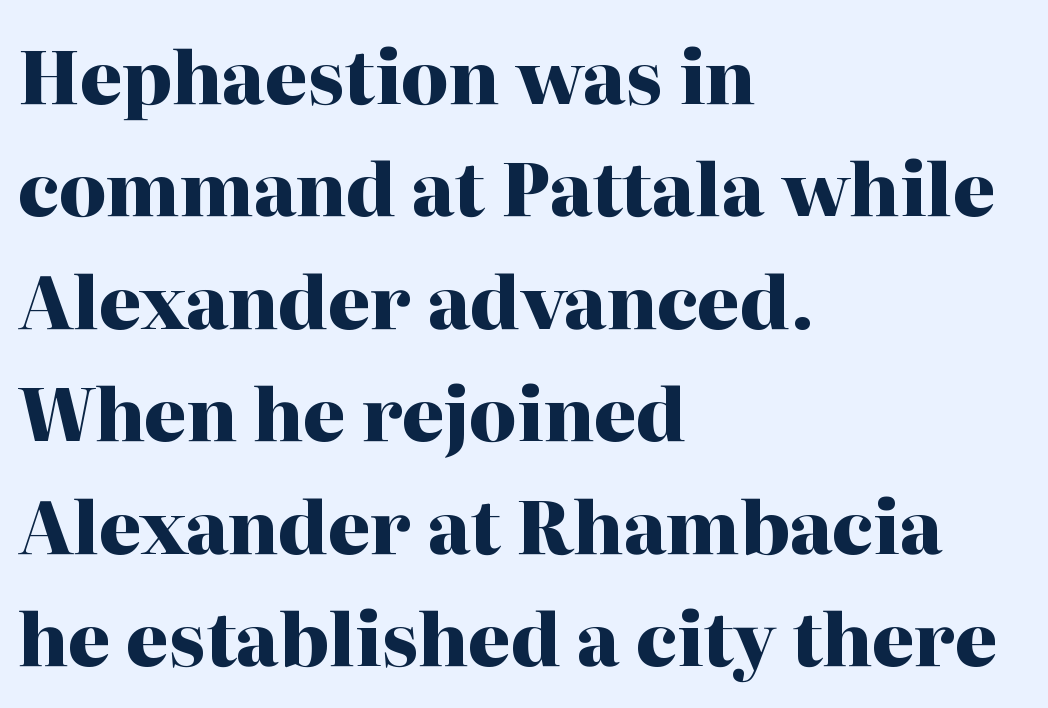
Every row of glyphs begins at an identical x-position on the left. Font category for this specimen: serif. Caption: bold face, heavy strokes. No extra tracking has been applied to these lines.
